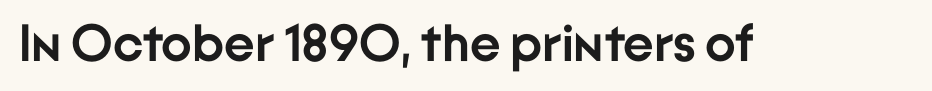
The glyphs are unaccompanied by any horizontal stroke below them. This rendering employs a face without finishing strokes, i.e., a sans-serif. These lines keep a tight, regular rhythm from letter to letter. Strokes here are thick enough to call this a true bold. This is the regular roman posture of the typeface.
